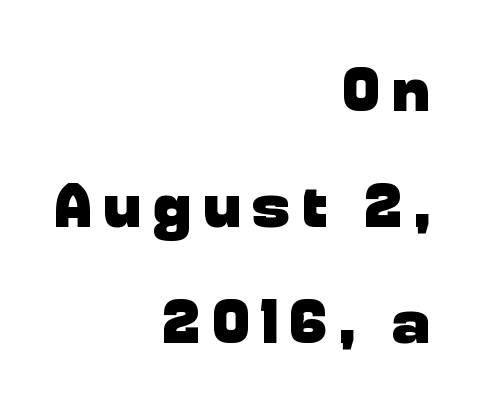
Q: Is the text bold? A: Yes.
Q: Is the text italic (slanted)? A: No, it is upright.
Q: Is the typeface a serif or a sans-serif typeface? A: Sans-serif.
Q: Is the text underlined? A: No.
Q: How is the paragraph aligned? A: Right-aligned.
Q: Is the spacing between letters normal or unusually wide? A: Unusually wide.
Q: Width (condensed, normal, or wide)? A: Normal.
Q: Stroke contrast? A: Low.
Q: x-height? A: Medium.
Q: Monospaced? A: No.
